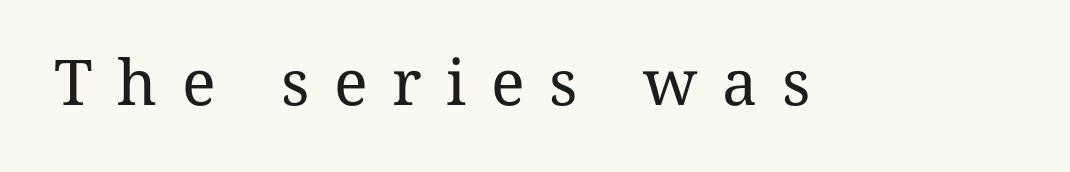
Q: Is the text bold? A: No.
Q: Is the text italic (slanted)? A: No, it is upright.
Q: Is the typeface a serif or a sans-serif typeface? A: Serif.
Q: Is the text underlined? A: No.
Q: Is the spacing between letters normal or unusually wide? A: Unusually wide.
Q: Width (condensed, normal, or wide)? A: Normal.
Q: Stroke contrast? A: Medium.
Q: x-height? A: Medium.
Q: Monospaced? A: No.
